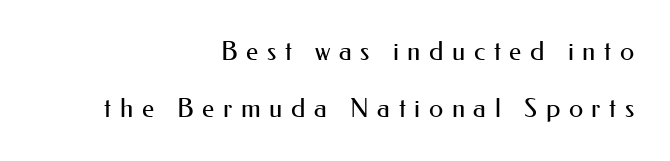
The letters look calm and open, with moderate or lighter stems. The words here are not underlined. Tracking here is generous; glyphs stand well apart from one another. How would I describe the line gaps? Wide and relaxed. Nope, not italic — everything's standing straight.
